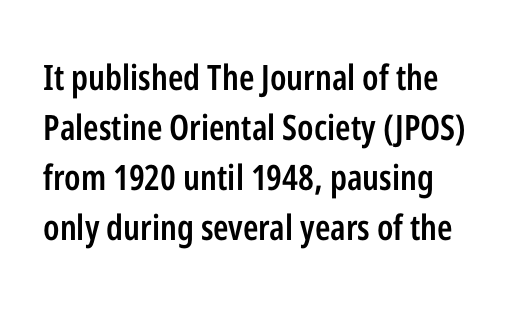
{"serif": "no", "italic": "no", "bold": "semi", "weight": "semibold", "width": "condensed", "stroke_contrast": "low", "x_height": "medium", "monospaced": "no", "underline": "no", "line_spacing": "normal", "line_spacing_ratio": 1.43, "letter_spacing": "normal", "letter_spacing_em": 0.0, "glyph_px": 35}
